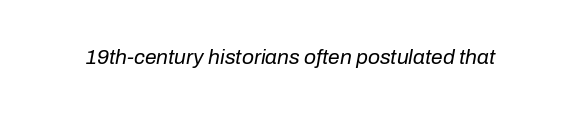
The image shows 21 px text type, italic (leaning right); set normal letter spacing, not underlined.
